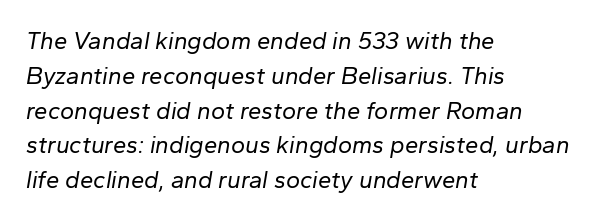
Q: Is the text bold? A: No.
Q: Is the text italic (slanted)? A: Yes, it leans right by about 10 degrees.
Q: Is the text underlined? A: No.
Q: How is the paragraph aligned? A: Left-aligned.
Q: Is the spacing between letters normal or unusually wide? A: Normal.
Q: Is the spacing between lines tight, normal or loose? A: Normal.
